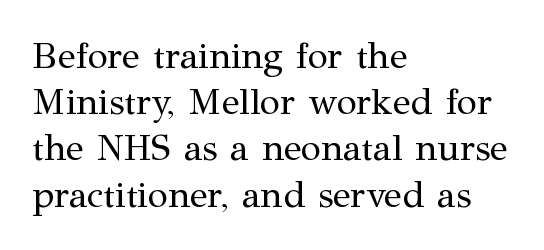
Q: Is the text bold? A: No.
Q: Is the text italic (slanted)? A: No, it is upright.
Q: Is the typeface a serif or a sans-serif typeface? A: Serif.
Q: Is the text underlined? A: No.
Q: How is the paragraph aligned? A: Left-aligned.
Q: Is the spacing between letters normal or unusually wide? A: Normal.
Q: Is the spacing between lines tight, normal or loose? A: Normal.
Q: Width (condensed, normal, or wide)? A: Normal.
Q: Stroke contrast? A: Medium.
Q: x-height? A: Medium.
Q: Monospaced? A: No.
